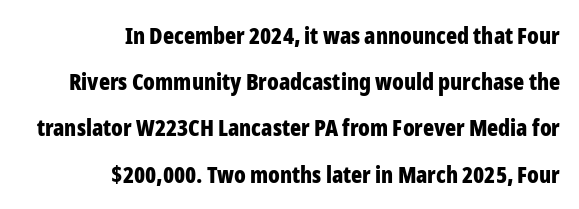
The image shows 23 px bold type, upright; set right-aligned, loose line spacing (2.01x), normal letter spacing, not underlined.
